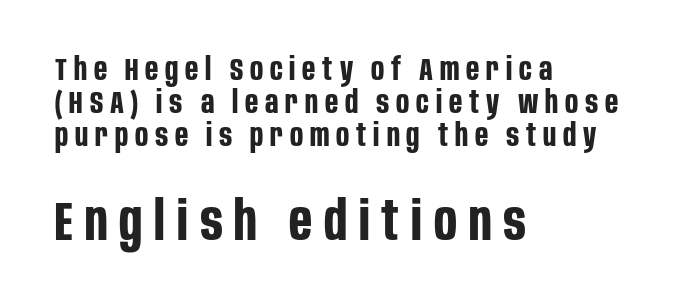
Q: Is the text bold? A: Yes.
Q: Is the text italic (slanted)? A: No, it is upright.
Q: Is the typeface a serif or a sans-serif typeface? A: Sans-serif.
Q: Is the text underlined? A: No.
Q: How is the paragraph aligned? A: Left-aligned.
Q: Is the spacing between letters normal or unusually wide? A: Unusually wide.
Q: Is the spacing between lines tight, normal or loose? A: Tight.
Q: Which block of text is set in a larger size, the first (top) or the second (bottom)? A: The second (bottom) one.
Q: Width (condensed, normal, or wide)? A: Condensed.
Q: Stroke contrast? A: Low.
Q: x-height? A: Large.
Q: Monospaced? A: No.
